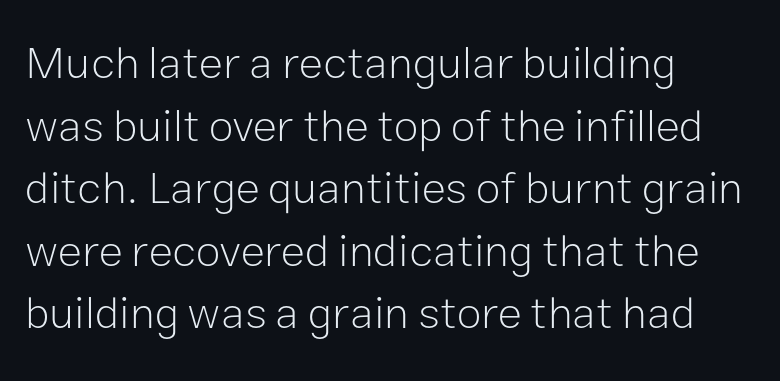
The image shows 45 px light sans-serif type, upright; set left-aligned, normal line spacing (1.39x), normal letter spacing, not underlined; low stroke contrast and a medium x-height.
